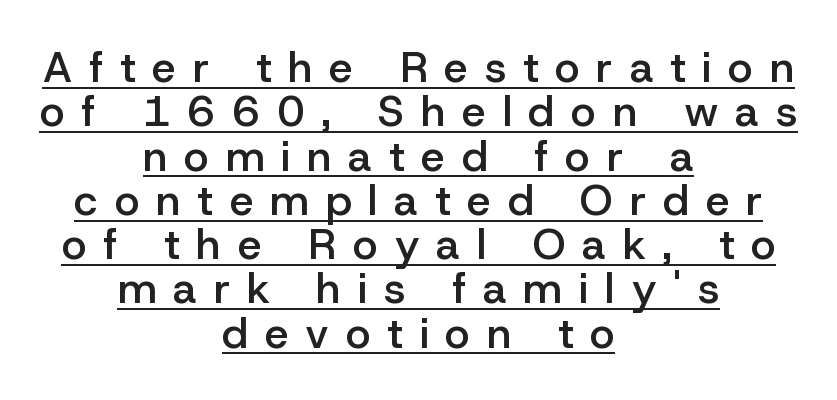
Q: Is the text bold? A: Semi-bold.
Q: Is the text italic (slanted)? A: No, it is upright.
Q: Is the typeface a serif or a sans-serif typeface? A: Sans-serif.
Q: Is the text underlined? A: Yes.
Q: How is the paragraph aligned? A: Centered.
Q: Is the spacing between letters normal or unusually wide? A: Unusually wide.
Q: Is the spacing between lines tight, normal or loose? A: Tight.
Q: Width (condensed, normal, or wide)? A: Normal.
Q: Stroke contrast? A: Low.
Q: x-height? A: Medium.
Q: Monospaced? A: No.
